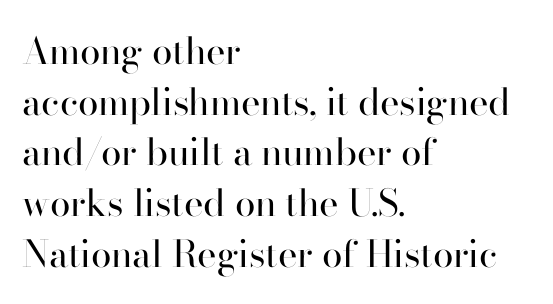
{"serif": "yes", "italic": "no", "bold": "no", "weight": "regular", "width": "normal", "stroke_contrast": "high", "x_height": "small", "monospaced": "no", "underline": "no", "align": "left", "line_spacing": "normal", "line_spacing_ratio": 1.37, "letter_spacing": "normal", "letter_spacing_em": 0.0, "glyph_px": 37}
